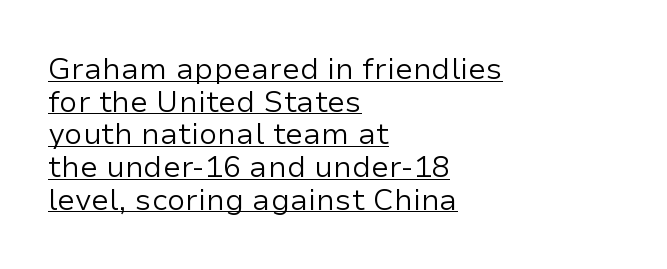
Q: Is the text bold? A: No.
Q: Is the text italic (slanted)? A: No, it is upright.
Q: Is the typeface a serif or a sans-serif typeface? A: Sans-serif.
Q: Is the text underlined? A: Yes.
Q: How is the paragraph aligned? A: Left-aligned.
Q: Is the spacing between letters normal or unusually wide? A: Normal.
Q: Is the spacing between lines tight, normal or loose? A: Tight.
Q: Width (condensed, normal, or wide)? A: Normal.
Q: Stroke contrast? A: Low.
Q: x-height? A: Medium.
Q: Monospaced? A: No.
